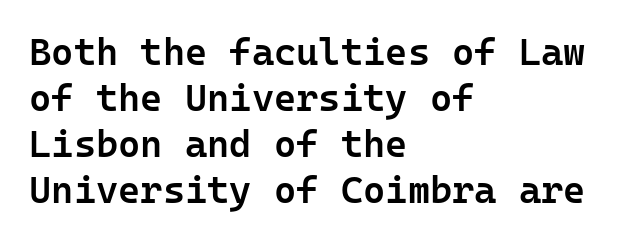
{"serif": "no", "italic": "no", "bold": "semi", "weight": "semibold", "width": "normal", "stroke_contrast": "low", "x_height": "medium", "monospaced": "yes", "underline": "no", "align": "left", "line_spacing_ratio": 1.21, "letter_spacing": "normal", "letter_spacing_em": 0.0, "glyph_px": 38}
